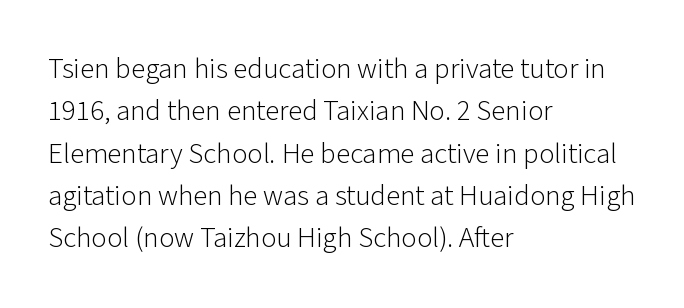
These glyphs show unthickened strokes, regular width or finer. Note the varied advance widths — an 'i' is clearly narrower than an 'm'. In terms of letterspacing, this is plain default setting. When letters stand straight like this, we call the style roman or upright. These lines are set flush left with a ragged right edge.
